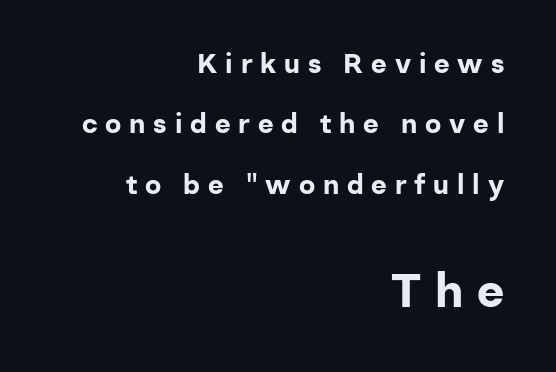
The image shows 47 px bold sans-serif type, upright; set right-aligned, loose line spacing (2.24x), unusually wide letter spacing (+0.29 em), not underlined; the second (bottom) block is 1.74x larger; low stroke contrast and a medium x-height.
